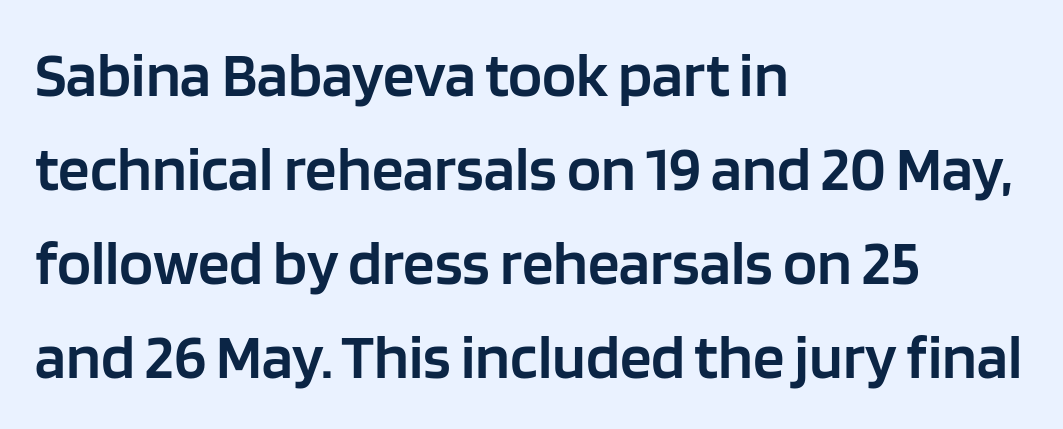
{"serif": "no", "italic": "no", "bold": "semi", "weight": "semibold", "width": "normal", "stroke_contrast": "low", "x_height": "large", "monospaced": "no", "underline": "no", "align": "left", "line_spacing": "normal", "line_spacing_ratio": 1.49, "letter_spacing": "normal", "letter_spacing_em": 0.0, "glyph_px": 63}
